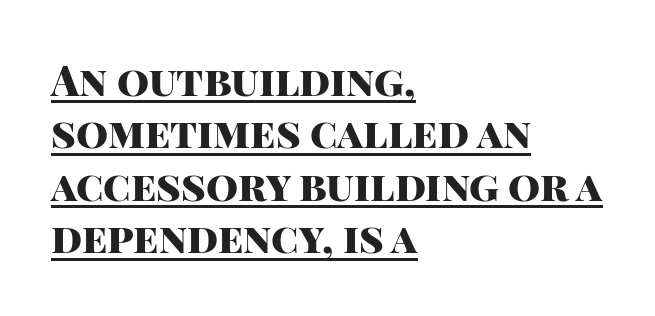
If you measured baseline to baseline, you'd find a middling distance. As a designer I'd log this as weight 700, bold. The passage shown is typed in a proportional face where columns would drift. Line beginnings align vertically; line endings do not. What stands out about the letter spacing? Nothing — it is the standard amount.
